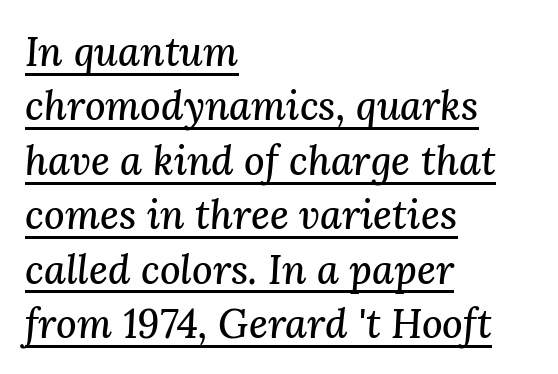
The image shows 40 px serif type, italic (leaning right); set left-aligned, normal line spacing (1.36x), normal letter spacing, underlined; medium stroke contrast and a medium x-height.
